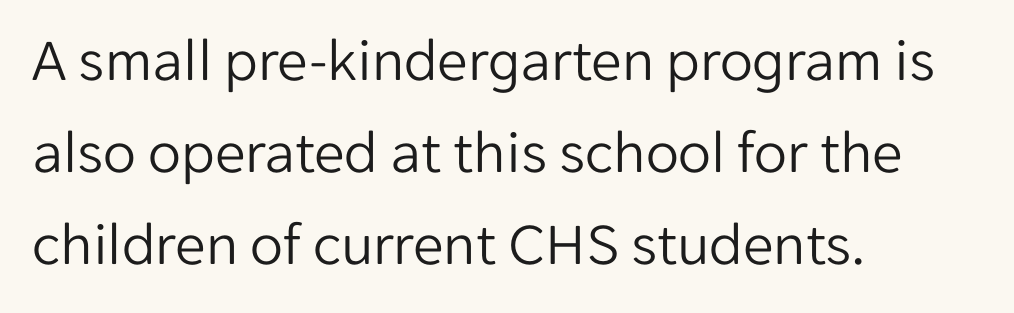
The rows are spaced the way most documents space them. The type sits square on the baseline with zero lean. Honestly, the letter spacing is just normal — you wouldn't notice it. The paragraph has a hard left edge and a soft right edge.
